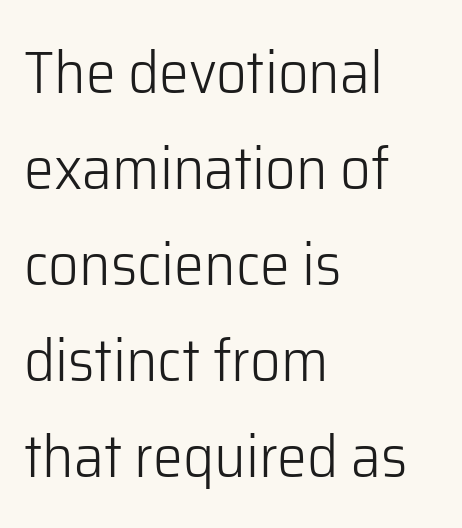
The letters advance in unequal steps, a hallmark of proportional type. Which margin do the lines hug? The left one — the right edge is uneven. How would I describe the line gaps? Plain and ordinary. Font category for this specimen: sans-serif. The passage shown has conventional tracking throughout.
